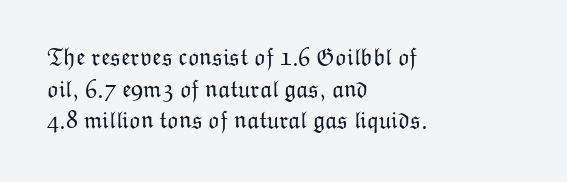
The image shows 24 px text type, upright; set left-aligned, normal line spacing (1.32x), normal letter spacing, not underlined.
